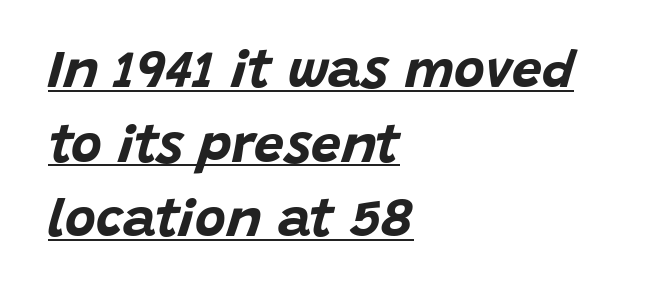
Q: Is the text bold? A: Yes.
Q: Is the text italic (slanted)? A: Yes, it leans right by about 15 degrees.
Q: Is the text underlined? A: Yes.
Q: How is the paragraph aligned? A: Left-aligned.
Q: Is the spacing between letters normal or unusually wide? A: Normal.
Q: Is the spacing between lines tight, normal or loose? A: Normal.
Q: Width (condensed, normal, or wide)? A: Normal.
Q: Stroke contrast? A: Low.
Q: x-height? A: Large.
Q: Monospaced? A: No.
